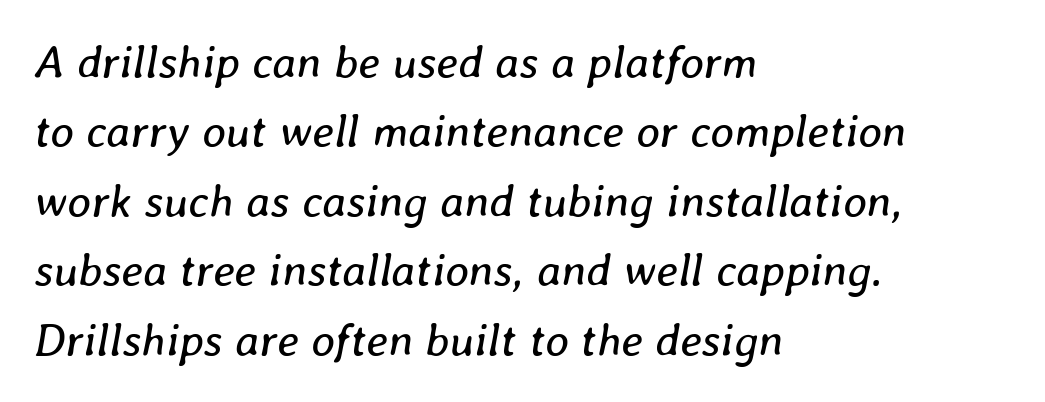
No letter is thick-stroked: the sample isn't bold. The letters sit at their default tracking, neither squeezed nor spread. An italicized treatment has been applied to the whole sample. The space beneath each line is pristine and unruled.
